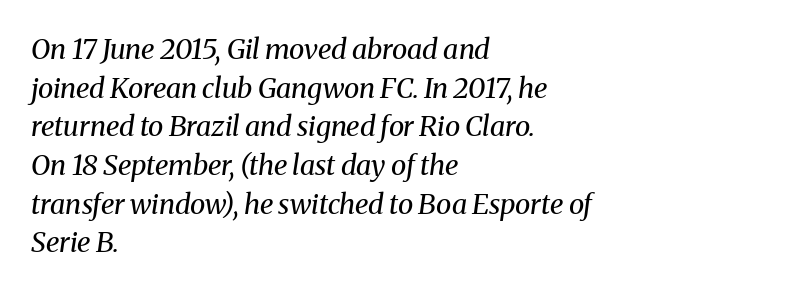
Q: Is the text bold? A: No.
Q: Is the text italic (slanted)? A: Yes, it leans right by about 8 degrees.
Q: Is the typeface a serif or a sans-serif typeface? A: Serif.
Q: Is the text underlined? A: No.
Q: How is the paragraph aligned? A: Left-aligned.
Q: Is the spacing between letters normal or unusually wide? A: Normal.
Q: Is the spacing between lines tight, normal or loose? A: Normal.
Q: Width (condensed, normal, or wide)? A: Normal.
Q: Stroke contrast? A: Medium.
Q: x-height? A: Medium.
Q: Monospaced? A: No.
